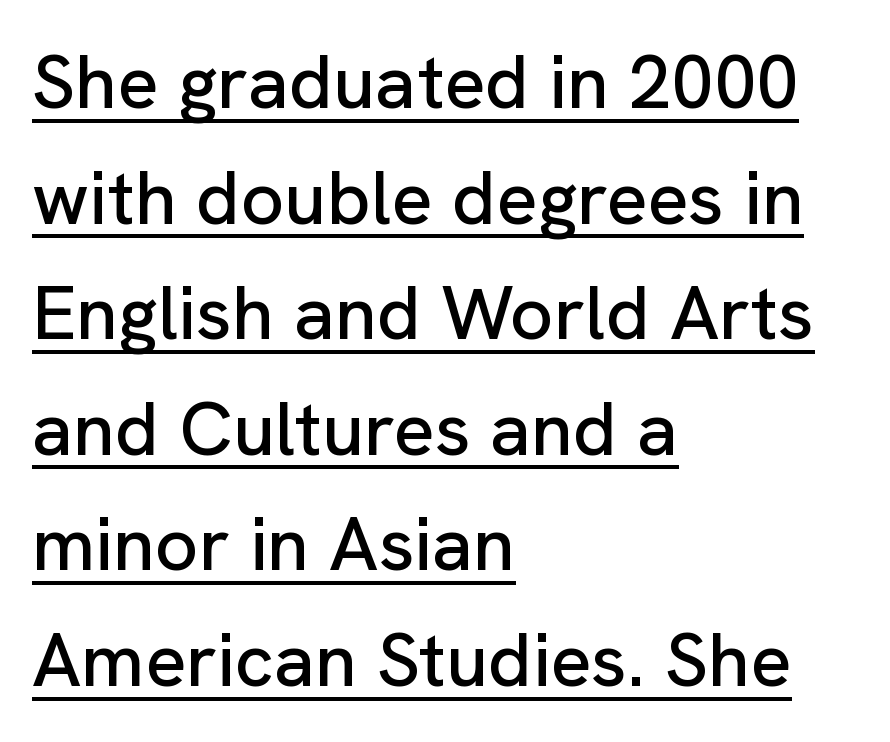
{"serif": "no", "italic": "no", "width": "normal", "stroke_contrast": "low", "x_height": "medium", "monospaced": "no", "underline": "yes", "align": "left", "line_spacing": "normal", "line_spacing_ratio": 1.52, "letter_spacing": "normal", "letter_spacing_em": 0.0, "glyph_px": 76}
